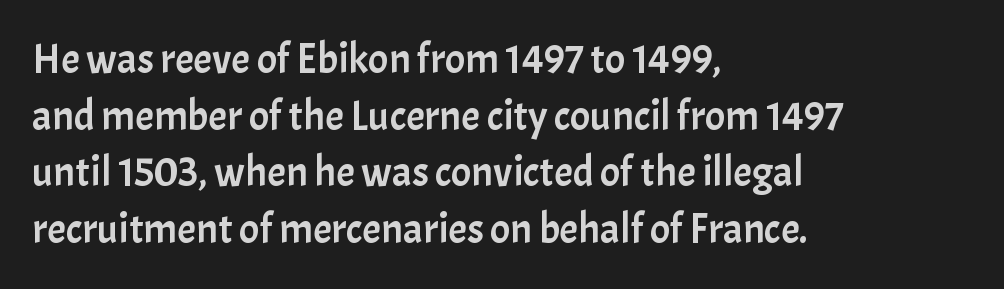
The space beneath each line is pristine and unruled. Unlike a traditional serif, this face leaves its strokes unadorned. Ordinary non-slanted type is in use. Leading: standard. The face used here is proportionally spaced, like ordinary book or web type. Honestly, the letter spacing is just normal — you wouldn't notice it.
